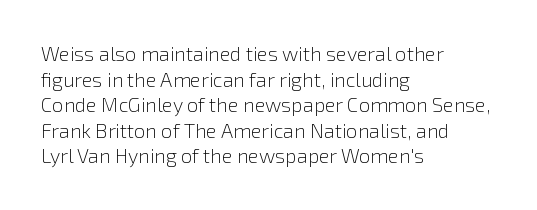
{"italic": "no", "bold": "no", "underline": "no", "align": "left", "line_spacing": "normal", "line_spacing_ratio": 1.28, "letter_spacing": "normal", "letter_spacing_em": 0.0, "glyph_px": 20}
